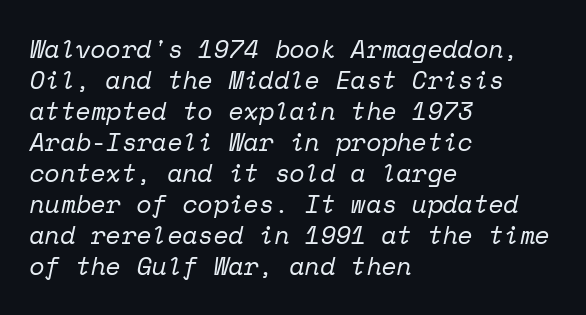
{"italic": "yes", "lean": "right", "slant_degrees": 12, "bold": "no", "underline": "no", "align": "left", "line_spacing_ratio": 1.24, "letter_spacing": "normal", "letter_spacing_em": 0.0, "glyph_px": 25}
